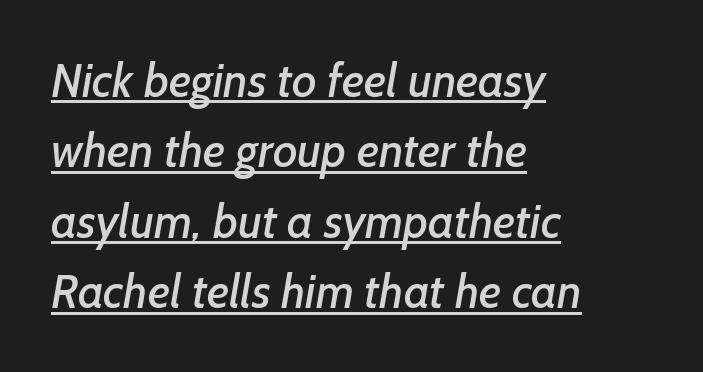
Glyph-to-glyph distance matches everyday printed text. Looks like regular typesetting: each glyph gets only the width it needs. Caption: multi-line text, flush left, ragged right. The block of text has a typical density, with ordinary space between rows.
